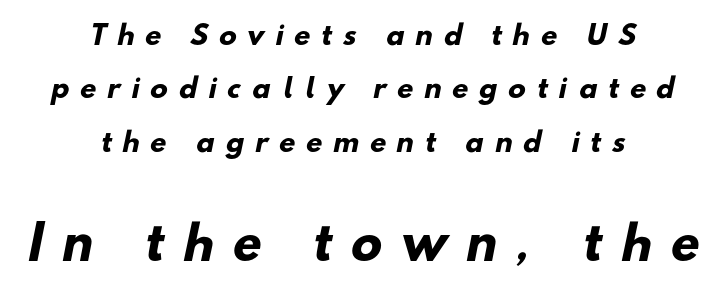
Typeset on center — no edge is straight. The more generous point size was reserved for the lower chunk. Here the designer chose a conventional face with non-uniform glyph widths. Underline: absent. One glance says open: line gaps are wider than usual. Examine the stroke ends and you'll find no serifs.
